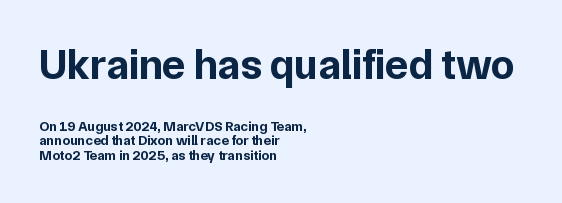
{"serif": "no", "italic": "no", "bold": "yes", "weight": "bold", "width": "normal", "stroke_contrast": "low", "x_height": "medium", "monospaced": "no", "underline": "no", "align": "left", "line_spacing": "tight", "line_spacing_ratio": 1.03, "letter_spacing": "normal", "letter_spacing_em": 0.0, "larger_block": "first", "size_ratio": 3.07, "glyph_px": 43}
